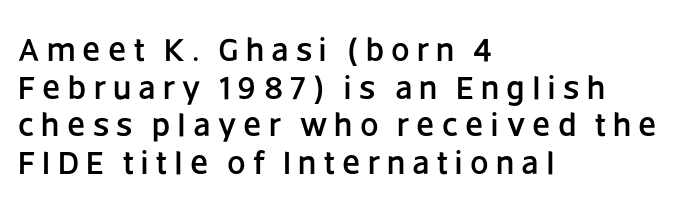
The image shows 33 px sans-serif type, upright; set left-aligned, tight line spacing (1.14x), unusually wide letter spacing (+0.22 em), not underlined; low stroke contrast and a large x-height.
